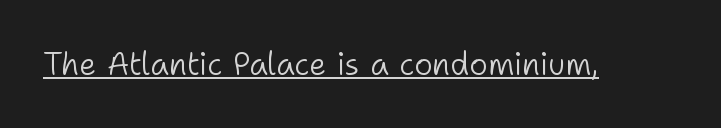
Q: Is the text bold? A: No.
Q: Is the text italic (slanted)? A: No, it is upright.
Q: Is the typeface a serif or a sans-serif typeface? A: Sans-serif.
Q: Is the text underlined? A: Yes.
Q: Is the spacing between letters normal or unusually wide? A: Normal.
Q: Width (condensed, normal, or wide)? A: Normal.
Q: Stroke contrast? A: Low.
Q: x-height? A: Medium.
Q: Monospaced? A: No.
